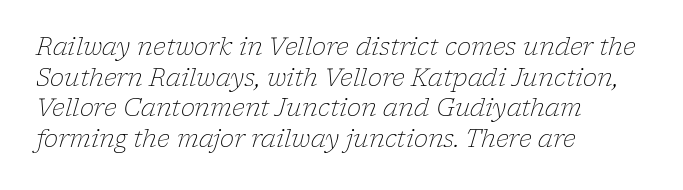
{"italic": "yes", "lean": "right", "slant_degrees": 17, "bold": "no", "underline": "no", "align": "left", "line_spacing": "normal", "line_spacing_ratio": 1.28, "letter_spacing": "normal", "letter_spacing_em": 0.0, "glyph_px": 24}
